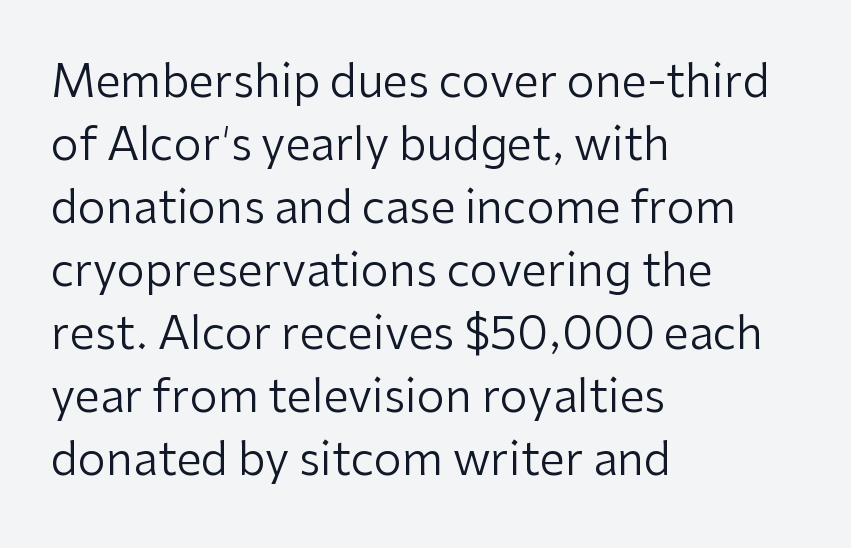
Q: Is the text bold? A: No.
Q: Is the text italic (slanted)? A: No, it is upright.
Q: Is the typeface a serif or a sans-serif typeface? A: Sans-serif.
Q: Is the text underlined? A: No.
Q: How is the paragraph aligned? A: Left-aligned.
Q: Is the spacing between letters normal or unusually wide? A: Normal.
Q: Is the spacing between lines tight, normal or loose? A: Normal.
Q: Width (condensed, normal, or wide)? A: Normal.
Q: Stroke contrast? A: Low.
Q: x-height? A: Medium.
Q: Monospaced? A: No.
